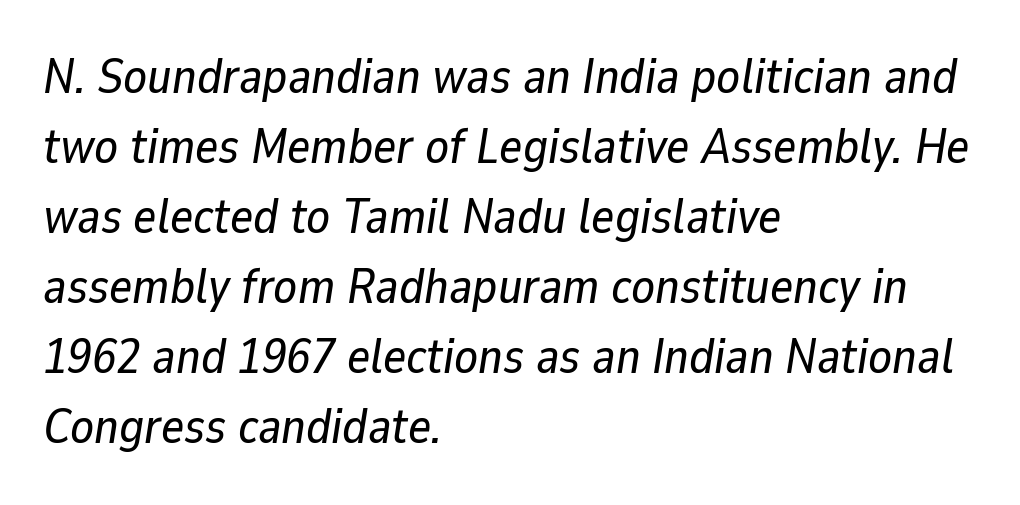
The image shows 49 px text type, italic (leaning right); set left-aligned, normal line spacing (1.43x), normal letter spacing, not underlined; low stroke contrast and a medium x-height.
